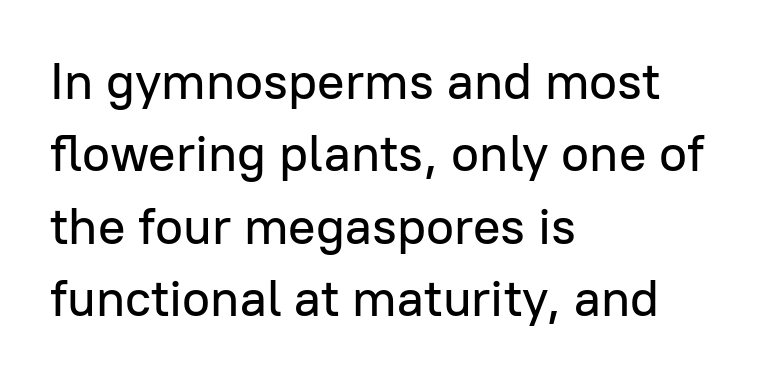
The image shows 51 px sans-serif type, upright; set left-aligned, normal line spacing (1.42x), normal letter spacing, not underlined; low stroke contrast and a medium x-height.
